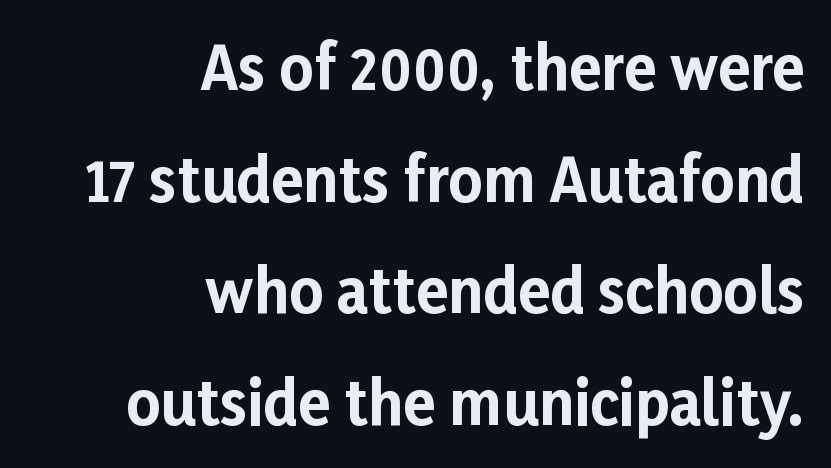
{"serif": "no", "italic": "no", "bold": "yes", "weight": "bold", "width": "normal", "stroke_contrast": "low", "x_height": "medium", "monospaced": "no", "underline": "no", "align": "right", "line_spacing_ratio": 1.89, "letter_spacing": "normal", "letter_spacing_em": 0.0, "glyph_px": 59}
